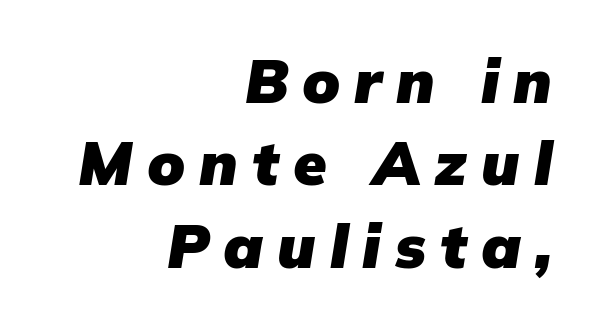
Q: Is the text bold? A: Yes.
Q: Is the text italic (slanted)? A: Yes, it leans right by about 9 degrees.
Q: Is the text underlined? A: No.
Q: How is the paragraph aligned? A: Right-aligned.
Q: Is the spacing between letters normal or unusually wide? A: Unusually wide.
Q: Is the spacing between lines tight, normal or loose? A: Normal.
Q: Width (condensed, normal, or wide)? A: Normal.
Q: Stroke contrast? A: Low.
Q: x-height? A: Medium.
Q: Monospaced? A: No.
